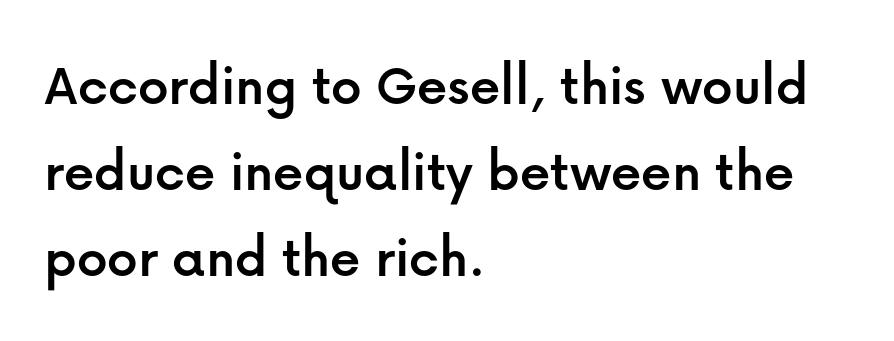
{"serif": "no", "italic": "no", "width": "normal", "stroke_contrast": "low", "x_height": "medium", "monospaced": "no", "underline": "no", "align": "left", "line_spacing": "normal", "line_spacing_ratio": 1.43, "letter_spacing": "normal", "letter_spacing_em": 0.0, "glyph_px": 60}
